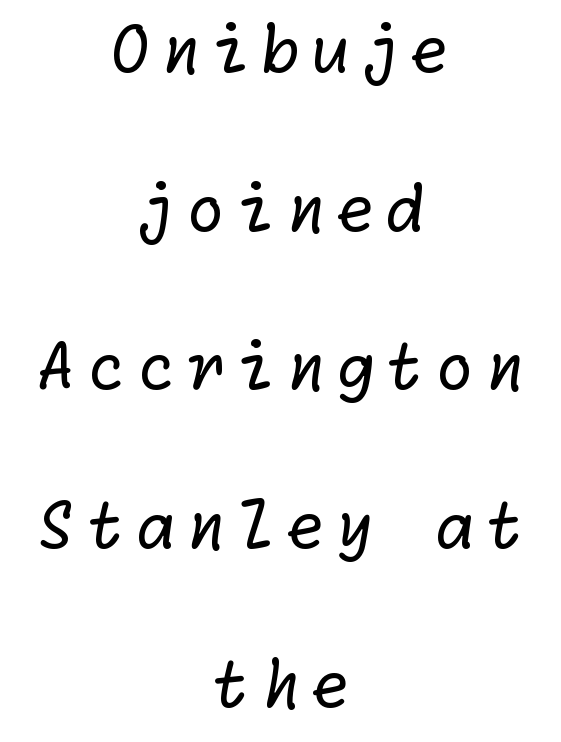
The image shows 64 px regular-weight sans-serif type; set centered, loose line spacing (2.48x), not underlined; low stroke contrast and a medium x-height.
